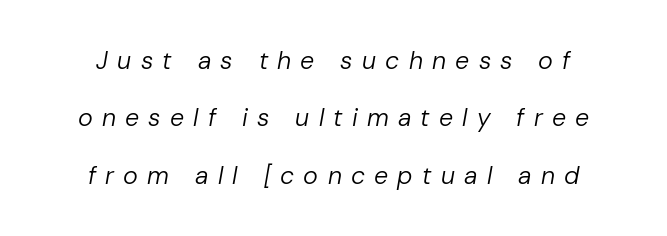
Vertical spacing — loose. Stems and bowls with no extra thickness — not bold. If you drew a line through each stem, it would be angled. Visually the block forms a symmetrical silhouette, jagged on both flanks.
